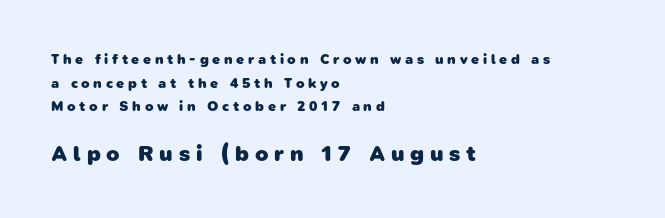
{"bold": "yes", "underline": "no", "align": "left", "line_spacing": "normal", "line_spacing_ratio": 1.69, "letter_spacing": "wide", "letter_spacing_em": 0.26, "larger_block": "second", "size_ratio": 1.57, "glyph_px": 22}
